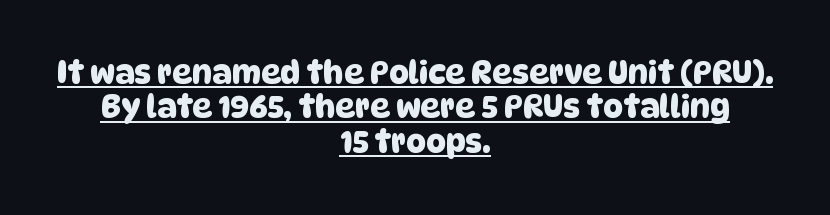
{"serif": "no", "width": "normal", "stroke_contrast": "low", "x_height": "large", "monospaced": "no", "underline": "yes", "align": "center", "line_spacing": "tight", "line_spacing_ratio": 1.11, "letter_spacing": "normal", "letter_spacing_em": 0.0, "glyph_px": 31}
